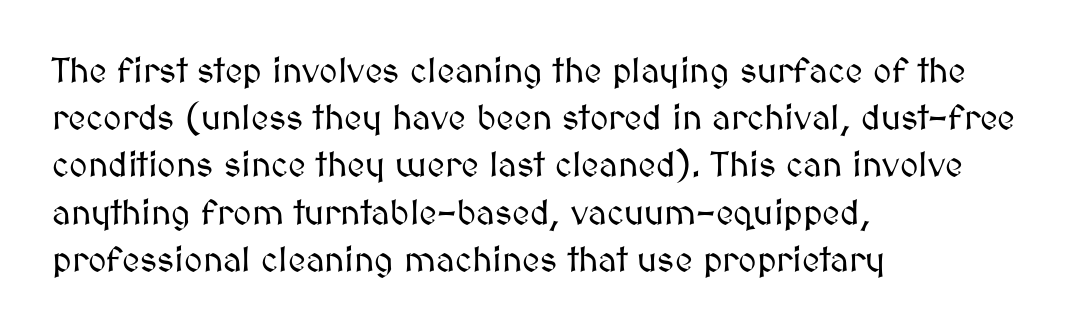
Q: Is the text italic (slanted)? A: No, it is upright.
Q: Is the text underlined? A: No.
Q: How is the paragraph aligned? A: Left-aligned.
Q: Is the spacing between letters normal or unusually wide? A: Normal.
Q: Is the spacing between lines tight, normal or loose? A: Normal.
Q: Width (condensed, normal, or wide)? A: Normal.
Q: Stroke contrast? A: Medium.
Q: x-height? A: Medium.
Q: Monospaced? A: No.
